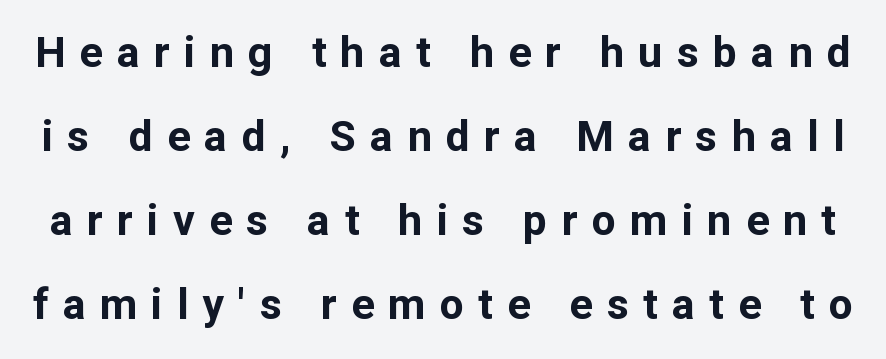
{"serif": "no", "italic": "no", "bold": "yes", "weight": "bold", "width": "normal", "stroke_contrast": "low", "x_height": "medium", "monospaced": "no", "underline": "no", "line_spacing": "loose", "line_spacing_ratio": 1.95, "letter_spacing": "wide", "letter_spacing_em": 0.33, "glyph_px": 43}
